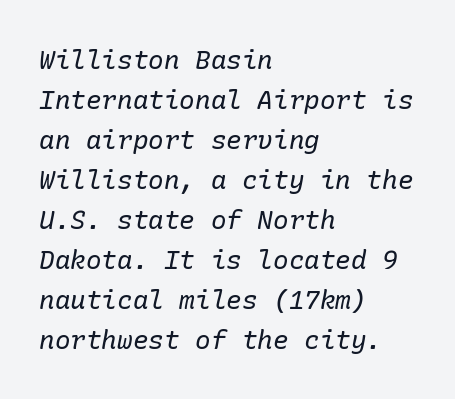
The text carries the slant typical of an italic or oblique font. How are the letters spaced? Ordinarily, with no added tracking. Rows of type keep a routine distance in the vertical direction. A classic flush-left, rag-right setting is used for this passage. The glyphs are unaccompanied by any horizontal stroke below them. Compared with a typical body face, this is equally light or lighter still.
